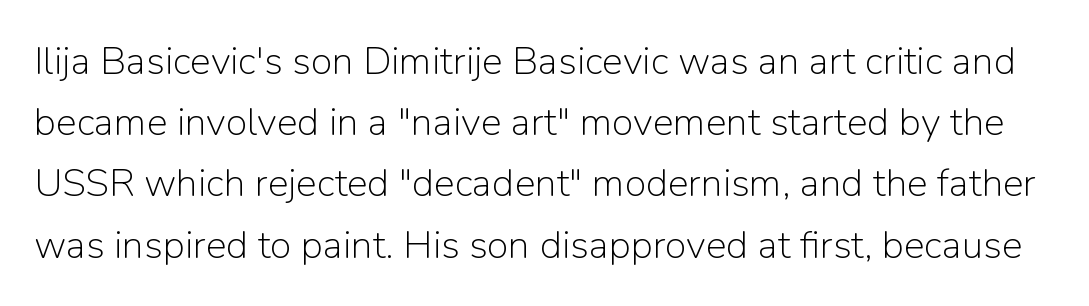
Q: Is the text bold? A: No.
Q: Is the text italic (slanted)? A: No, it is upright.
Q: Is the typeface a serif or a sans-serif typeface? A: Sans-serif.
Q: Is the text underlined? A: No.
Q: Is the spacing between letters normal or unusually wide? A: Normal.
Q: Is the spacing between lines tight, normal or loose? A: Normal.
Q: Width (condensed, normal, or wide)? A: Normal.
Q: Stroke contrast? A: Low.
Q: x-height? A: Medium.
Q: Monospaced? A: No.
